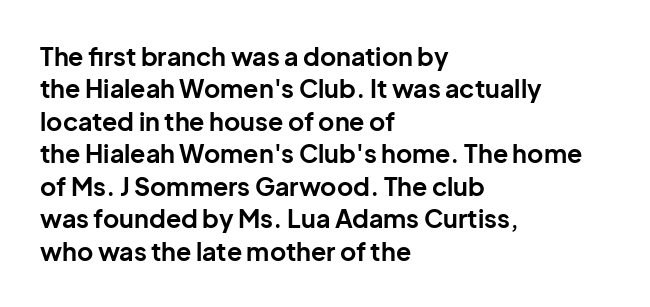
The image shows 25 px bold type, upright; set left-aligned, normal line spacing (1.3x), normal letter spacing, not underlined.
